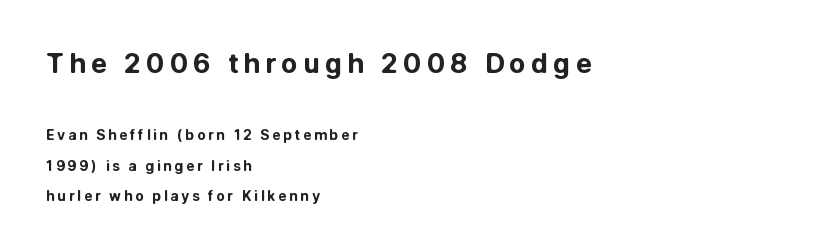
{"italic": "no", "bold": "yes", "underline": "no", "align": "left", "line_spacing": "loose", "line_spacing_ratio": 2.18, "larger_block": "first", "size_ratio": 1.93, "glyph_px": 27}
